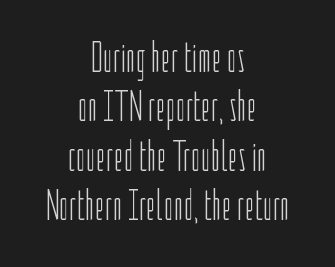
Q: Is the text bold? A: No.
Q: Is the text italic (slanted)? A: No, it is upright.
Q: Is the typeface a serif or a sans-serif typeface? A: Sans-serif.
Q: Is the text underlined? A: No.
Q: How is the paragraph aligned? A: Centered.
Q: Is the spacing between letters normal or unusually wide? A: Normal.
Q: Is the spacing between lines tight, normal or loose? A: Tight.
Q: Width (condensed, normal, or wide)? A: Condensed.
Q: Stroke contrast? A: Low.
Q: x-height? A: Medium.
Q: Monospaced? A: No.
